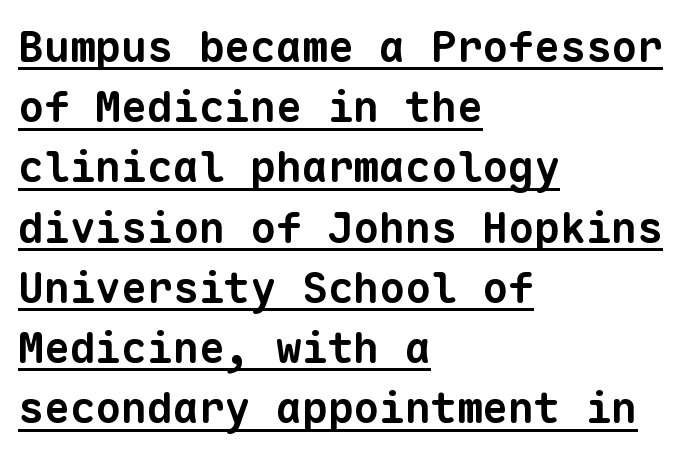
The specimen includes a rule beneath the text block's lines. Inter-character spacing is left at the font's built-in metrics. I'd describe the lettering as bold — thick and assertive. Teacher's note: observe the even left margin — that is flush-left alignment. Serif or sans? Sans — the stroke terminals are bare.
